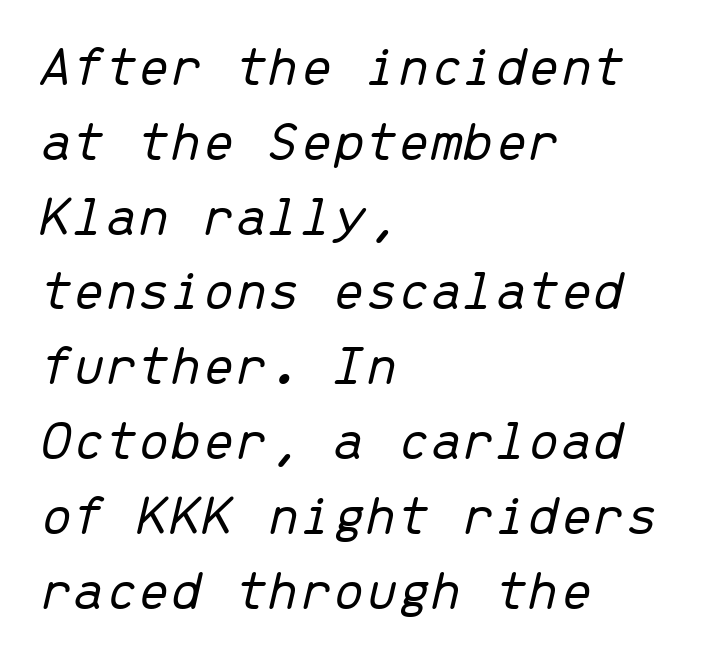
A quiet, ordinary-to-light weight characterises the typeface. Each new line begins a customary step beneath the previous one. The rendering anchors every line to the left-hand side. Underlining? Definitely not there.
